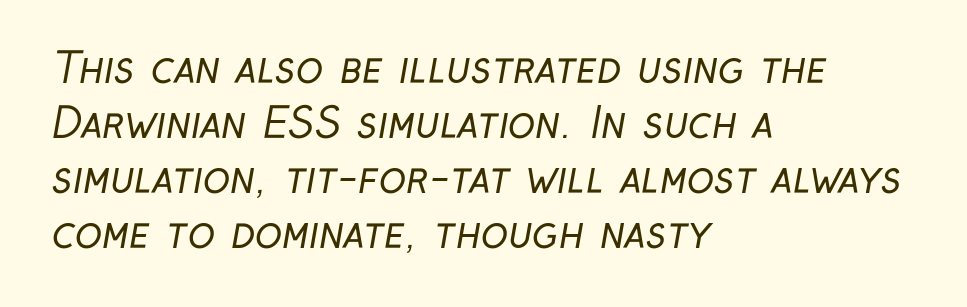
This sample has the flowing, uneven cadence of proportional lettering. Note: no serifs on the glyphs. The foot of each line stays bare and open. A quiet, ordinary-to-light weight characterises the typeface.
